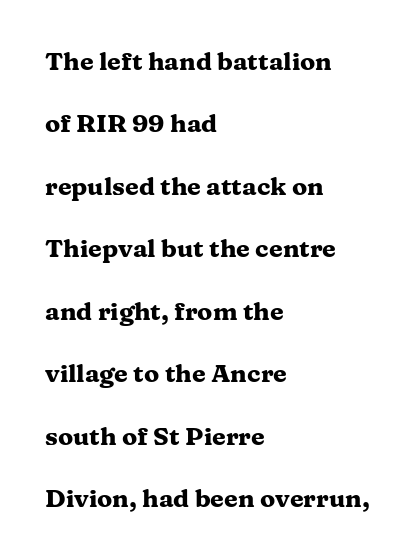
Q: Is the text bold? A: Yes.
Q: Is the text italic (slanted)? A: No, it is upright.
Q: Is the text underlined? A: No.
Q: How is the paragraph aligned? A: Left-aligned.
Q: Is the spacing between letters normal or unusually wide? A: Normal.
Q: Is the spacing between lines tight, normal or loose? A: Loose.
